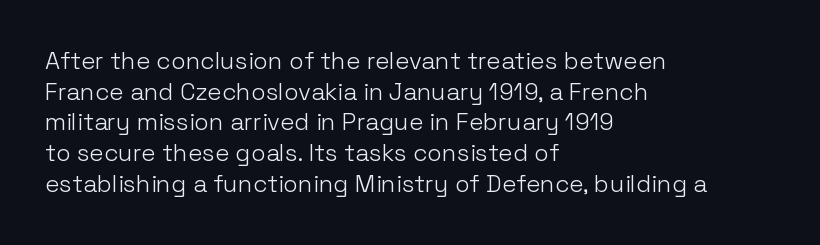
The image shows 24 px text type, upright; set left-aligned, normal line spacing (1.28x), normal letter spacing, not underlined.
